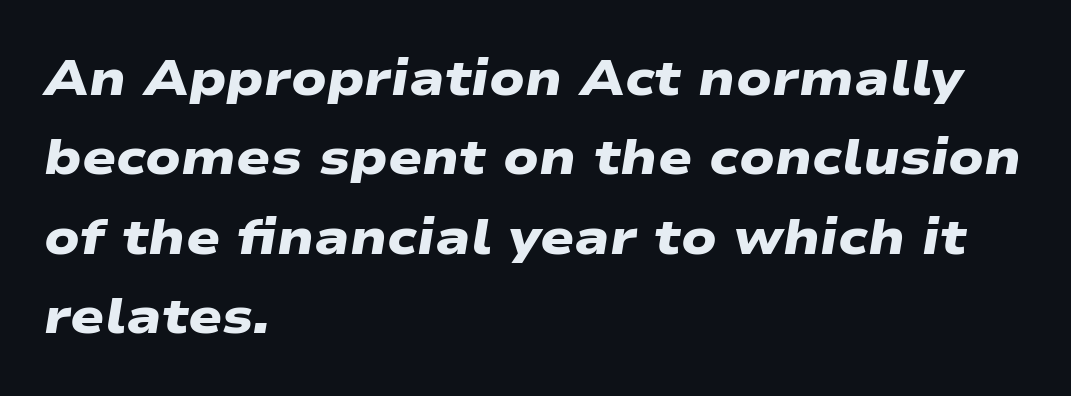
{"serif": "no", "bold": "yes", "weight": "heavy", "width": "wide", "stroke_contrast": "low", "x_height": "medium", "monospaced": "no", "underline": "no", "align": "left", "line_spacing": "normal", "line_spacing_ratio": 1.59, "letter_spacing": "normal", "letter_spacing_em": 0.0, "glyph_px": 50}
